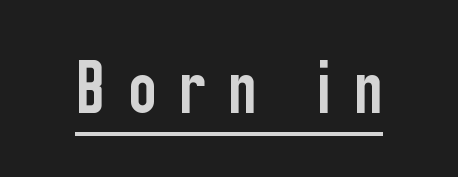
The rendering shows plain stroke endings on the letterforms — a sans-serif design. Ordinary non-slanted type is in use. Varying glyph widths throughout — classic text-font behaviour. This sample carries an underscore along the baseline area. The tracking reads as deliberately expanded to a designer's eye.
